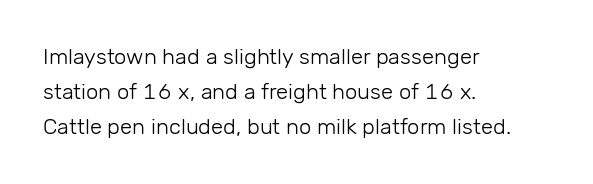
Q: Is the text bold? A: No.
Q: Is the text italic (slanted)? A: No, it is upright.
Q: Is the text underlined? A: No.
Q: How is the paragraph aligned? A: Left-aligned.
Q: Is the spacing between letters normal or unusually wide? A: Normal.
Q: Is the spacing between lines tight, normal or loose? A: Normal.
